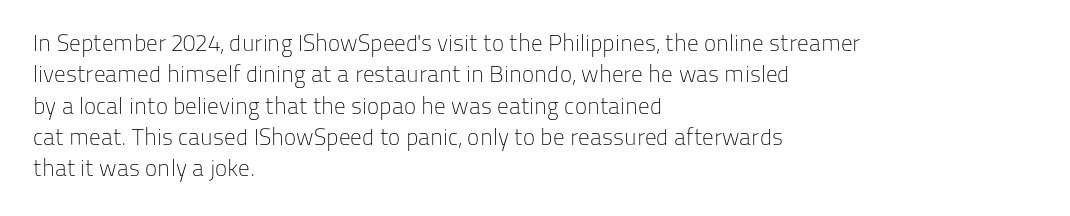
The image shows 23 px text type, upright; set left-aligned, normal line spacing (1.36x), normal letter spacing, not underlined.
